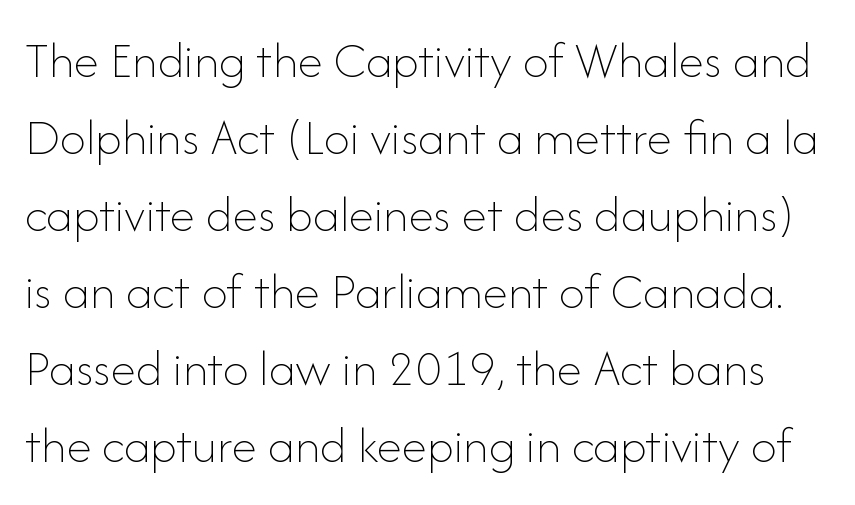
Q: Is the text bold? A: No.
Q: Is the text italic (slanted)? A: No, it is upright.
Q: Is the text underlined? A: No.
Q: Is the spacing between letters normal or unusually wide? A: Normal.
Q: Is the spacing between lines tight, normal or loose? A: Normal.
Q: Width (condensed, normal, or wide)? A: Normal.
Q: Stroke contrast? A: Low.
Q: x-height? A: Small.
Q: Monospaced? A: No.
